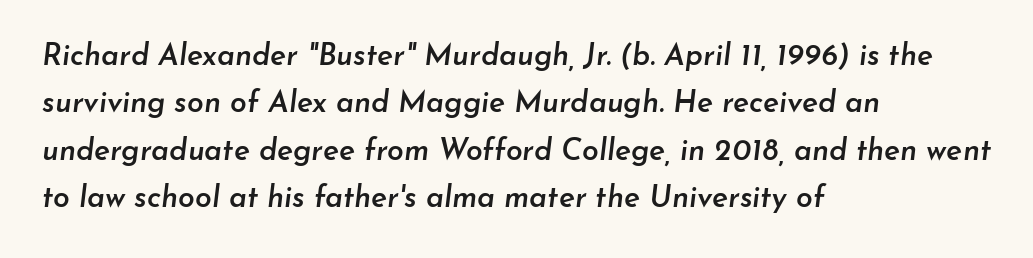
{"italic": "yes", "lean": "right", "slant_degrees": 7, "bold": "semi", "weight": "semibold", "width": "normal", "stroke_contrast": "low", "x_height": "small", "monospaced": "no", "underline": "no", "align": "left", "line_spacing": "normal", "line_spacing_ratio": 1.58, "letter_spacing": "normal", "letter_spacing_em": 0.0, "glyph_px": 30}
